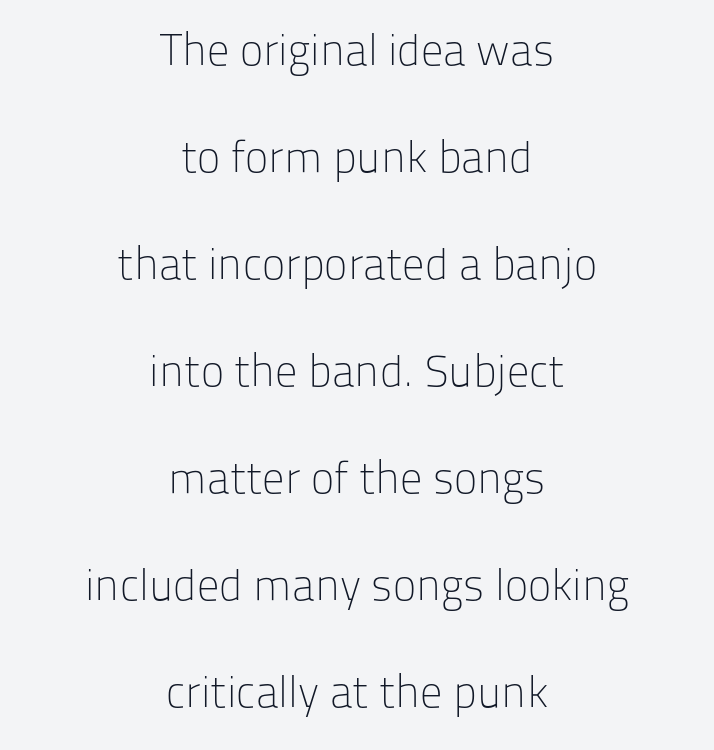
{"serif": "no", "italic": "no", "bold": "no", "weight": "light", "width": "normal", "stroke_contrast": "low", "x_height": "medium", "monospaced": "no", "underline": "no", "align": "center", "line_spacing": "loose", "line_spacing_ratio": 2.43, "letter_spacing": "normal", "letter_spacing_em": 0.0, "glyph_px": 44}
